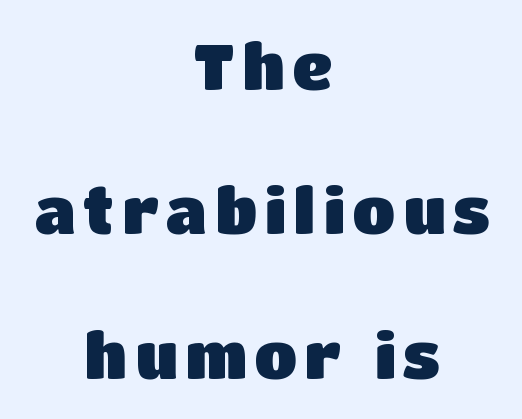
Q: Is the text bold? A: Yes.
Q: Is the text italic (slanted)? A: No, it is upright.
Q: Is the typeface a serif or a sans-serif typeface? A: Sans-serif.
Q: Is the text underlined? A: No.
Q: How is the paragraph aligned? A: Centered.
Q: Is the spacing between lines tight, normal or loose? A: Loose.
Q: Width (condensed, normal, or wide)? A: Normal.
Q: Stroke contrast? A: Low.
Q: x-height? A: Large.
Q: Monospaced? A: No.
